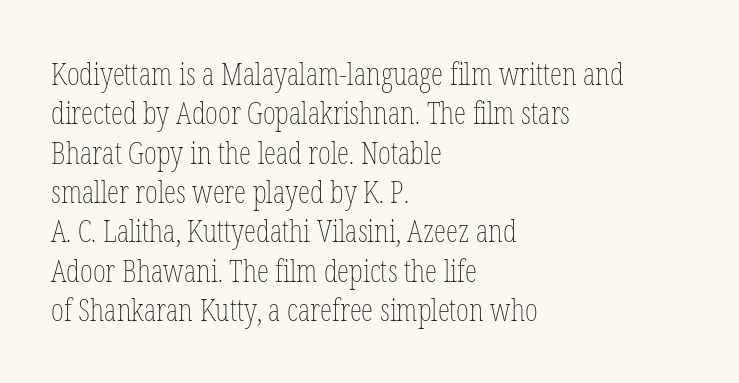
Q: Is the text bold? A: No.
Q: Is the text italic (slanted)? A: No, it is upright.
Q: Is the text underlined? A: No.
Q: How is the paragraph aligned? A: Left-aligned.
Q: Is the spacing between letters normal or unusually wide? A: Normal.
Q: Is the spacing between lines tight, normal or loose? A: Normal.
Q: Width (condensed, normal, or wide)? A: Condensed.
Q: Stroke contrast? A: Low.
Q: x-height? A: Medium.
Q: Monospaced? A: No.
